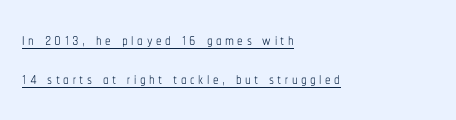
{"italic": "no", "bold": "no", "underline": "yes", "align": "left", "line_spacing_ratio": 1.77, "glyph_px": 22}
